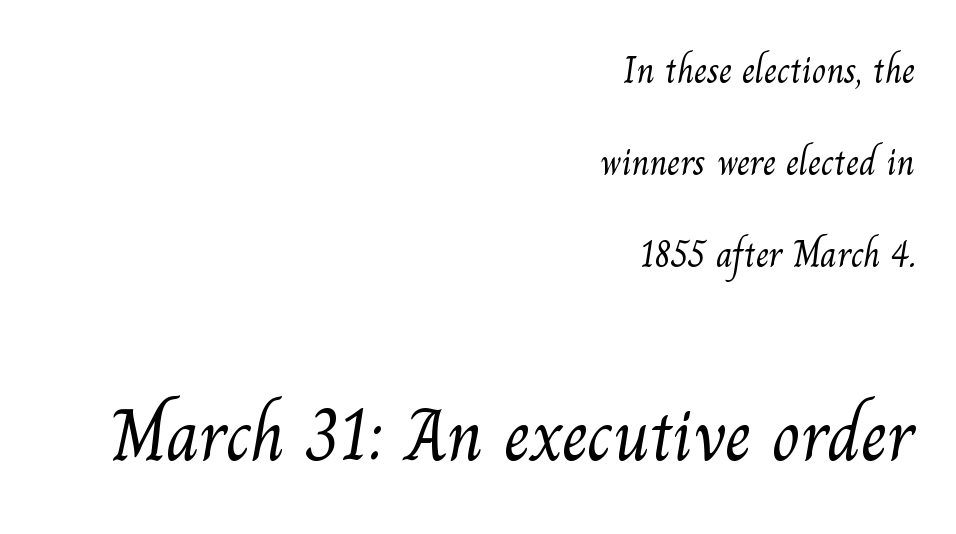
Q: Is the text bold? A: No.
Q: Is the typeface a serif or a sans-serif typeface? A: Serif.
Q: Is the text underlined? A: No.
Q: How is the paragraph aligned? A: Right-aligned.
Q: Is the spacing between letters normal or unusually wide? A: Normal.
Q: Is the spacing between lines tight, normal or loose? A: Loose.
Q: Which block of text is set in a larger size, the first (top) or the second (bottom)? A: The second (bottom) one.
Q: Width (condensed, normal, or wide)? A: Normal.
Q: Stroke contrast? A: Medium.
Q: x-height? A: Small.
Q: Monospaced? A: No.
